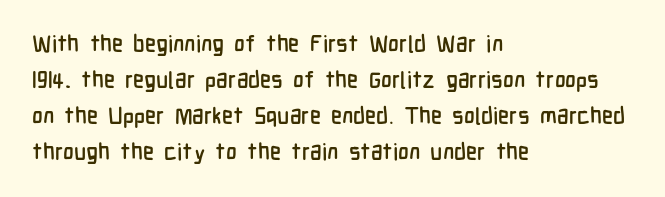
Regular leading. Check under the words: just untouched page. The type is set solid horizontally, with unmodified tracking. The paragraph has a hard left edge and a soft right edge.
